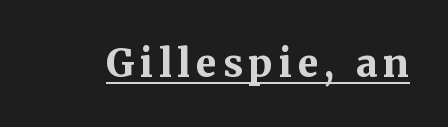
Ascenders rise straight up at ninety degrees. Heft: maximum for text — a bold. The lettering is marked with a stroke running underneath it. The rendering uses natural spacing where letterforms have individual widths.
